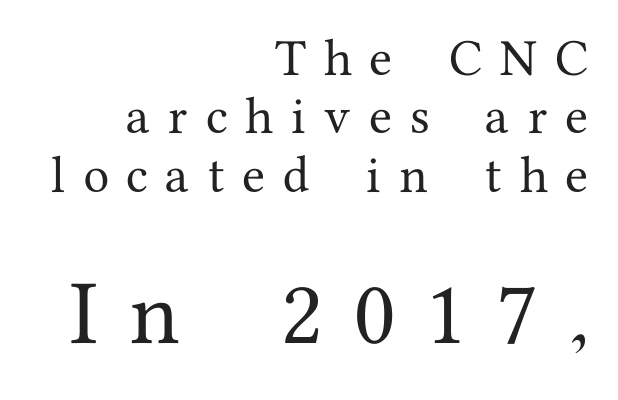
Q: Is the text italic (slanted)? A: No, it is upright.
Q: Is the typeface a serif or a sans-serif typeface? A: Serif.
Q: Is the text underlined? A: No.
Q: How is the paragraph aligned? A: Right-aligned.
Q: Is the spacing between letters normal or unusually wide? A: Unusually wide.
Q: Is the spacing between lines tight, normal or loose? A: Normal.
Q: Which block of text is set in a larger size, the first (top) or the second (bottom)? A: The second (bottom) one.
Q: Width (condensed, normal, or wide)? A: Normal.
Q: Stroke contrast? A: Medium.
Q: x-height? A: Medium.
Q: Monospaced? A: No.
